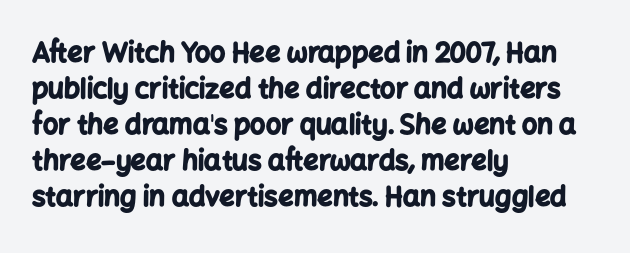
{"italic": "no", "bold": "yes", "underline": "no", "align": "left", "line_spacing": "normal", "line_spacing_ratio": 1.33, "letter_spacing": "normal", "letter_spacing_em": 0.0, "glyph_px": 27}
